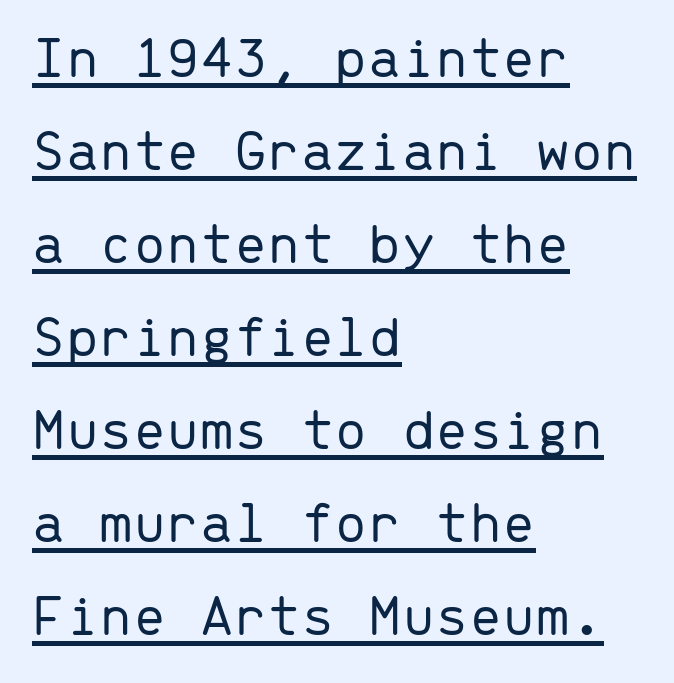
{"serif": "no", "italic": "no", "bold": "no", "weight": "light", "width": "normal", "stroke_contrast": "low", "x_height": "medium", "monospaced": "yes", "underline": "yes", "align": "left", "line_spacing": "normal", "line_spacing_ratio": 1.55, "letter_spacing": "normal", "letter_spacing_em": 0.0, "glyph_px": 60}
